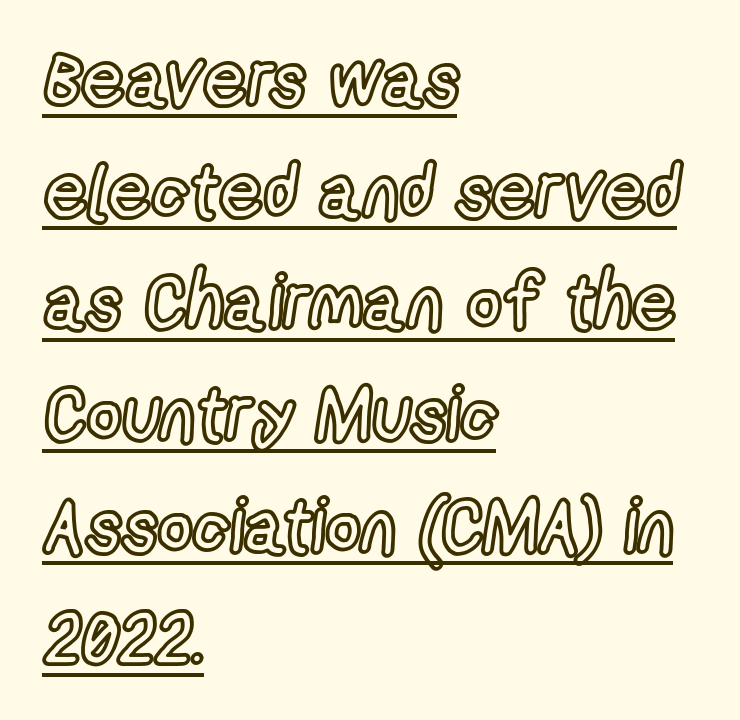
{"width": "condensed", "x_height": "medium", "monospaced": "no", "underline": "yes", "align": "left", "line_spacing": "normal", "line_spacing_ratio": 1.47, "letter_spacing": "normal", "letter_spacing_em": 0.0, "glyph_px": 76}
